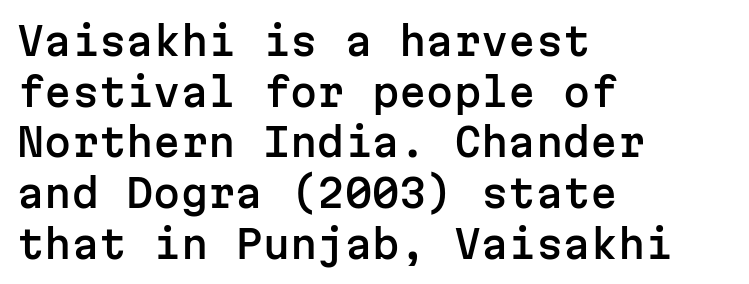
The image shows 39 px sans-serif type, upright, monospaced; set left-aligned, normal line spacing (1.3x), normal letter spacing, not underlined; low stroke contrast and a medium x-height.
